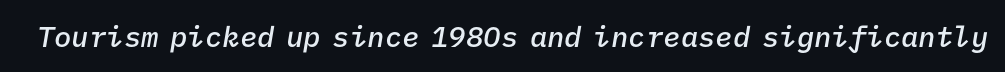
The glyphs have the mass of a demibold cut, below bold. Tracking here is standard; glyphs follow each other at the usual distance. Style check: oblique. The rendering uses typewriter-style spacing with identical character cells.
